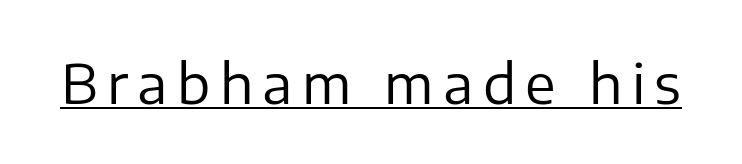
{"serif": "no", "italic": "no", "bold": "no", "weight": "regular", "width": "normal", "stroke_contrast": "low", "x_height": "medium", "monospaced": "no", "underline": "yes", "glyph_px": 55}
